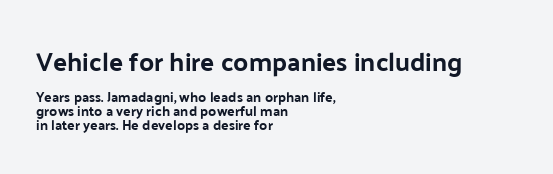
Q: Is the text italic (slanted)? A: No, it is upright.
Q: Is the text underlined? A: No.
Q: How is the paragraph aligned? A: Left-aligned.
Q: Is the spacing between letters normal or unusually wide? A: Normal.
Q: Is the spacing between lines tight, normal or loose? A: Tight.
Q: Which block of text is set in a larger size, the first (top) or the second (bottom)? A: The first (top) one.
